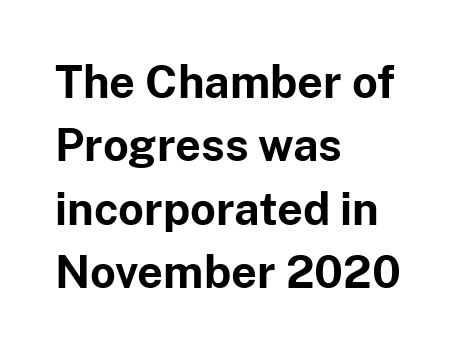
The text was rendered using a sans face with plain stroke endings. Proportional: the letters do not fall into vertical columns. Students, this is bold: see how much ink each stroke carries. Leading: standard. Honestly, there is no underline to notice here at all.
